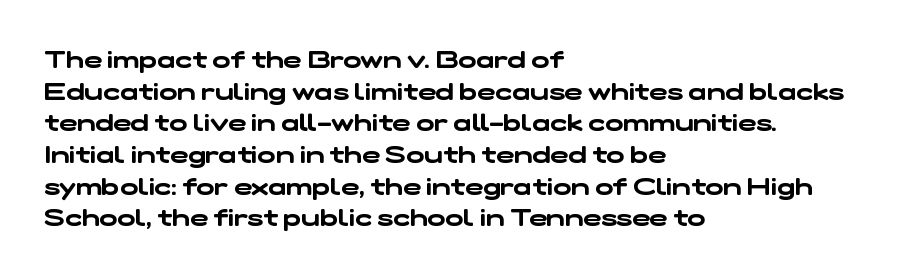
The image shows 24 px text type; set left-aligned, normal line spacing (1.32x), normal letter spacing, not underlined.
